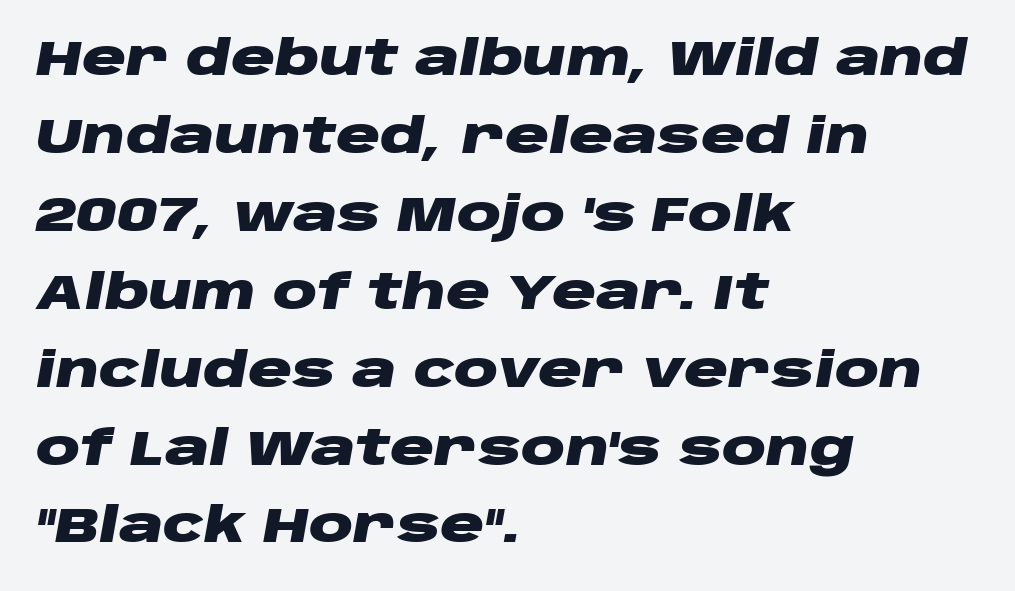
Is the type slanted? Yes — the strokes lean at a clear angle. Each line starts at the same left margin while the right side varies. Varying glyph widths throughout — classic text-font behaviour. The tracking reads as untouched default to a designer's eye. Bold? Absolutely — the strokes are thick and heavy.
